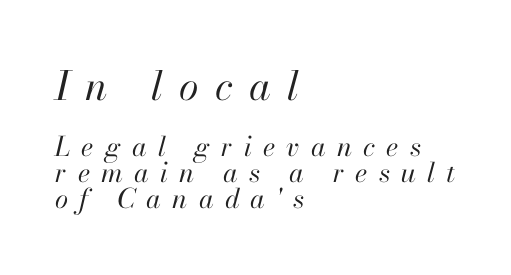
{"italic": "yes", "lean": "right", "slant_degrees": 13, "bold": "no", "weight": "regular", "width": "normal", "stroke_contrast": "high", "x_height": "small", "monospaced": "no", "underline": "no", "align": "left", "line_spacing": "tight", "line_spacing_ratio": 0.96, "letter_spacing": "wide", "letter_spacing_em": 0.41, "larger_block": "first", "size_ratio": 1.48, "glyph_px": 40}
